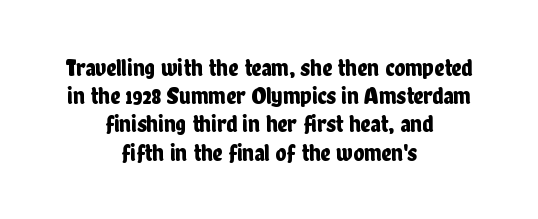
The image shows 25 px text type, upright; set centered, tight line spacing (1.13x), normal letter spacing, not underlined.
